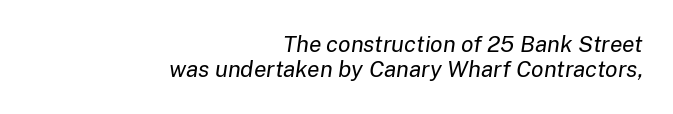
{"italic": "yes", "lean": "right", "slant_degrees": 8, "bold": "no", "underline": "no", "align": "right", "line_spacing": "tight", "line_spacing_ratio": 1.1, "letter_spacing": "normal", "letter_spacing_em": 0.0, "glyph_px": 23}
